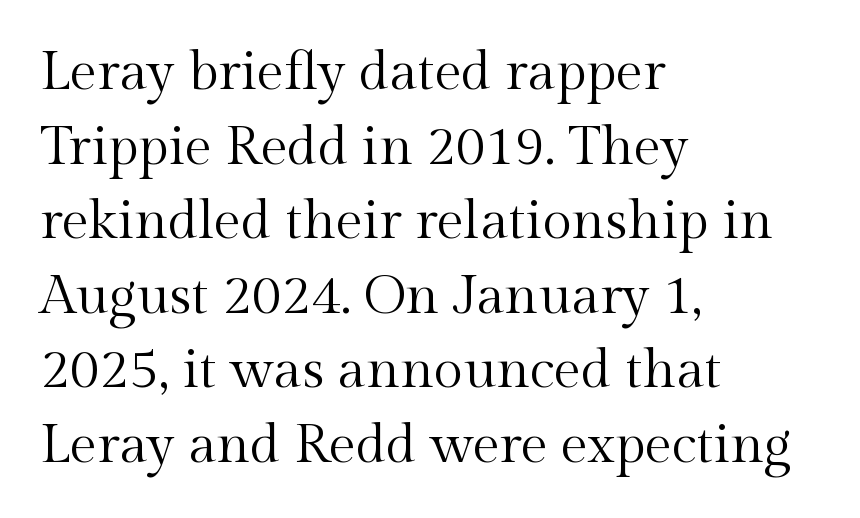
Q: Is the text bold? A: No.
Q: Is the text italic (slanted)? A: No, it is upright.
Q: Is the typeface a serif or a sans-serif typeface? A: Serif.
Q: Is the text underlined? A: No.
Q: How is the paragraph aligned? A: Left-aligned.
Q: Is the spacing between letters normal or unusually wide? A: Normal.
Q: Is the spacing between lines tight, normal or loose? A: Normal.
Q: Width (condensed, normal, or wide)? A: Normal.
Q: x-height? A: Medium.
Q: Monospaced? A: No.
